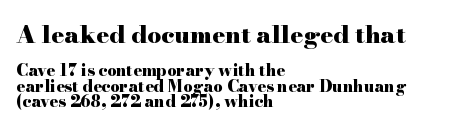
The image shows 24 px bold type, upright; set left-aligned, tight line spacing (0.96x), normal letter spacing, not underlined; the first (top) block is 1.5x larger.
